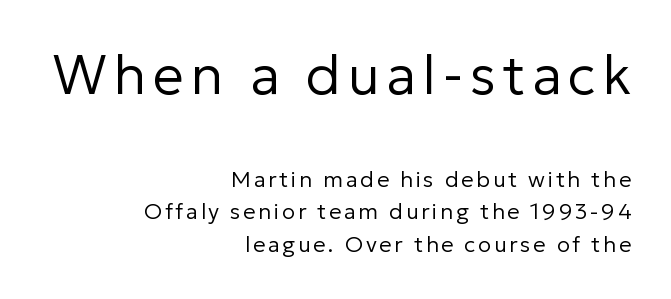
Q: Is the text bold? A: No.
Q: Is the text italic (slanted)? A: No, it is upright.
Q: Is the typeface a serif or a sans-serif typeface? A: Sans-serif.
Q: Is the text underlined? A: No.
Q: How is the paragraph aligned? A: Right-aligned.
Q: Is the spacing between lines tight, normal or loose? A: Normal.
Q: Which block of text is set in a larger size, the first (top) or the second (bottom)? A: The first (top) one.
Q: Width (condensed, normal, or wide)? A: Normal.
Q: Stroke contrast? A: Low.
Q: x-height? A: Medium.
Q: Monospaced? A: No.
